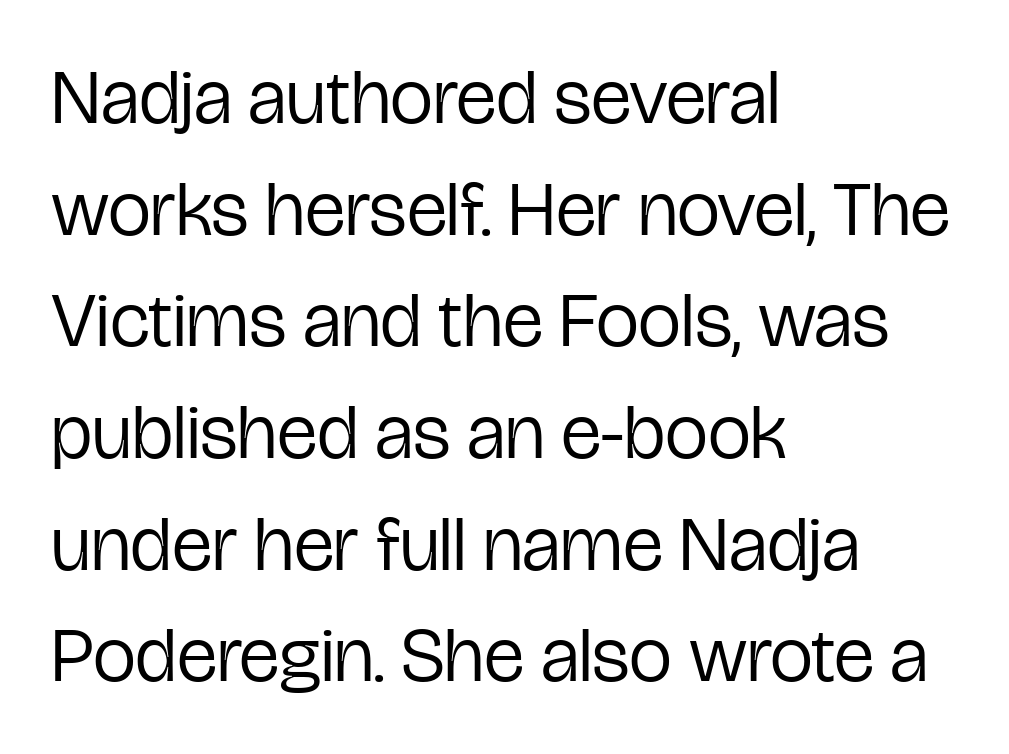
{"serif": "no", "italic": "no", "bold": "no", "weight": "regular", "width": "condensed", "stroke_contrast": "low", "x_height": "medium", "monospaced": "no", "underline": "no", "align": "left", "line_spacing": "normal", "line_spacing_ratio": 1.45, "letter_spacing": "normal", "letter_spacing_em": 0.0, "glyph_px": 77}
